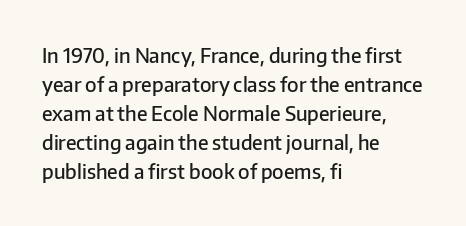
{"italic": "no", "bold": "semi", "underline": "no", "align": "left", "line_spacing": "normal", "line_spacing_ratio": 1.45, "letter_spacing": "normal", "letter_spacing_em": 0.0, "glyph_px": 20}
